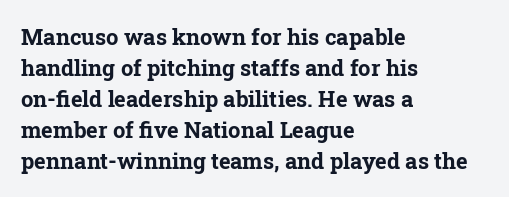
Q: Is the text bold? A: Yes.
Q: Is the text italic (slanted)? A: No, it is upright.
Q: Is the text underlined? A: No.
Q: How is the paragraph aligned? A: Left-aligned.
Q: Is the spacing between letters normal or unusually wide? A: Normal.
Q: Is the spacing between lines tight, normal or loose? A: Normal.
